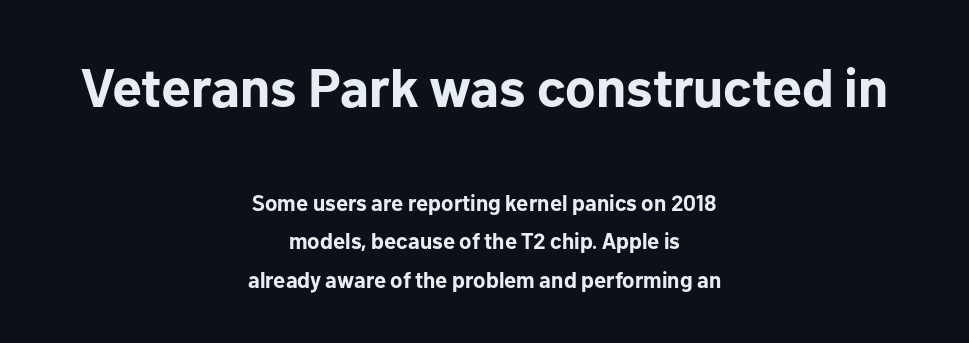
The image shows 54 px bold sans-serif type, upright; set centered, line spacing 1.75x, normal letter spacing, not underlined; the first (top) block is 2.45x larger; low stroke contrast and a medium x-height.
